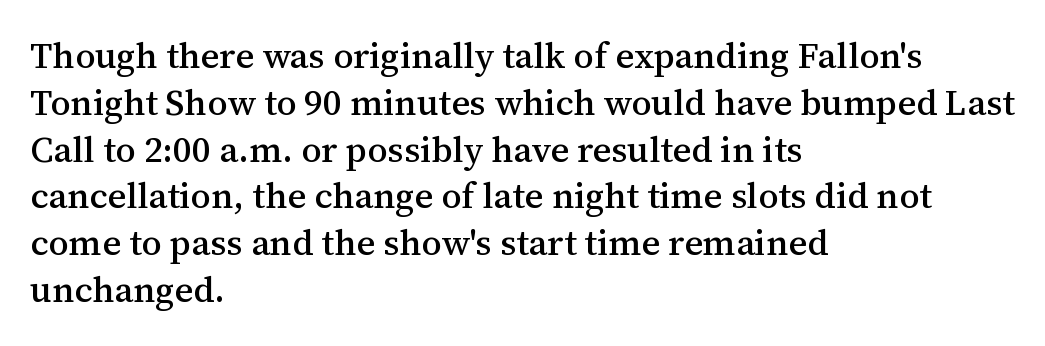
Each new line begins a customary step beneath the previous one. The text was rendered using a seriffed face with decorative stroke endings. Is this a fixed-width face? No — the glyphs have proportional, varying widths. The specimen reads as upright at a glance. A student would call this left alignment; a typographer would say flush left, rag right. The words here are not underlined.
